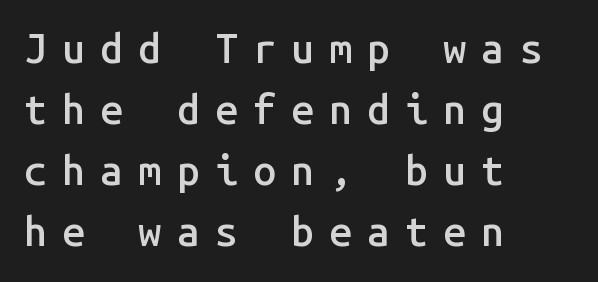
{"serif": "no", "italic": "no", "bold": "semi", "weight": "semibold", "width": "normal", "stroke_contrast": "low", "x_height": "medium", "monospaced": "yes", "underline": "no", "align": "left", "line_spacing": "normal", "line_spacing_ratio": 1.49, "letter_spacing": "wide", "letter_spacing_em": 0.37, "glyph_px": 41}
